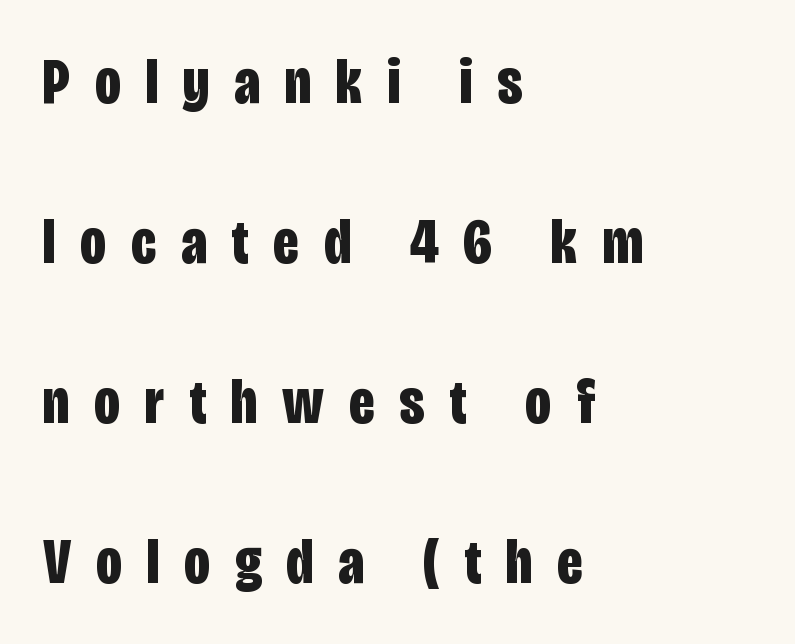
Q: Is the text bold? A: Yes.
Q: Is the text italic (slanted)? A: No, it is upright.
Q: Is the typeface a serif or a sans-serif typeface? A: Sans-serif.
Q: Is the text underlined? A: No.
Q: How is the paragraph aligned? A: Left-aligned.
Q: Is the spacing between letters normal or unusually wide? A: Unusually wide.
Q: Is the spacing between lines tight, normal or loose? A: Loose.
Q: Width (condensed, normal, or wide)? A: Condensed.
Q: Stroke contrast? A: Low.
Q: x-height? A: Large.
Q: Monospaced? A: No.
